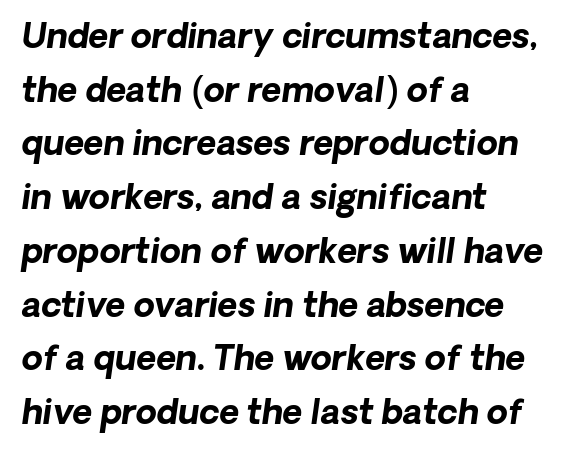
{"serif": "no", "bold": "yes", "weight": "bold", "width": "normal", "stroke_contrast": "low", "x_height": "medium", "monospaced": "no", "underline": "no", "align": "left", "line_spacing": "normal", "line_spacing_ratio": 1.58, "letter_spacing": "normal", "letter_spacing_em": 0.0, "glyph_px": 34}
